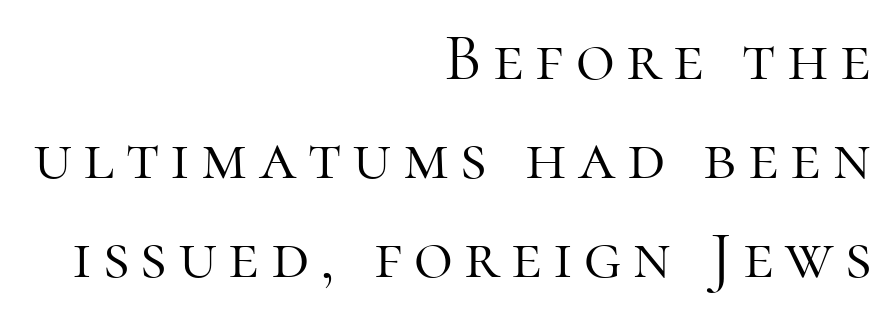
{"serif": "yes", "italic": "no", "bold": "no", "weight": "light", "width": "normal", "stroke_contrast": "high", "x_height": "medium", "monospaced": "no", "underline": "no", "align": "right", "line_spacing": "normal", "line_spacing_ratio": 1.48, "glyph_px": 67}
